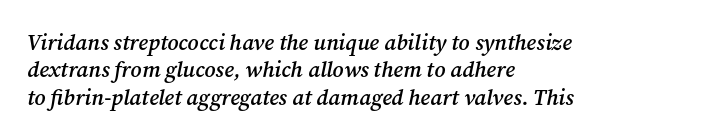
Semibold letterforms, between regular and bold. The lettering tilts uniformly, giving the passage an italic look. The passage is arranged the way most books set body copy — flush left. The gaps between neighbouring characters are ordinary and unremarkable. This rendering features lettering with no underline.
